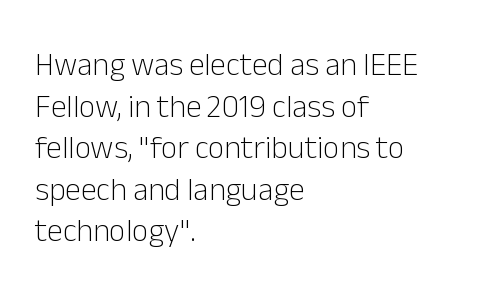
{"serif": "no", "italic": "no", "bold": "no", "weight": "light", "width": "normal", "stroke_contrast": "low", "x_height": "medium", "monospaced": "no", "underline": "no", "align": "left", "line_spacing": "normal", "line_spacing_ratio": 1.3, "letter_spacing": "normal", "letter_spacing_em": 0.0, "glyph_px": 32}
